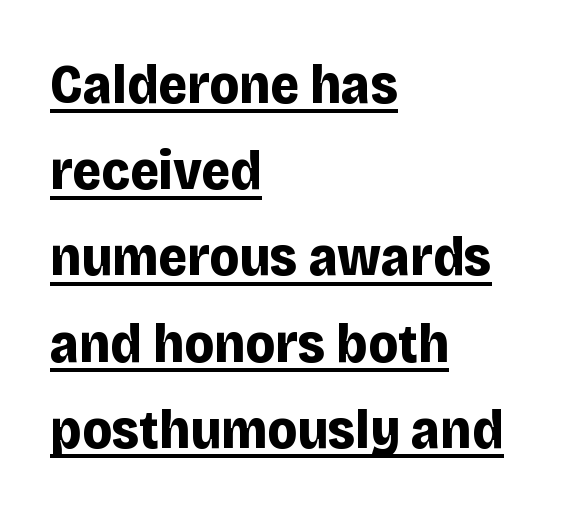
Evenly set lines give the paragraph a standard silhouette. Strong, thick strokes mark this as bold type. The lines in this sample share a left origin and differ only in where they stop. Beneath each row of characters lies a ruled line. The letterforms sit shoulder to shoulder at normal distance. Think of a printed novel: that variable character pitch is what you see here.
